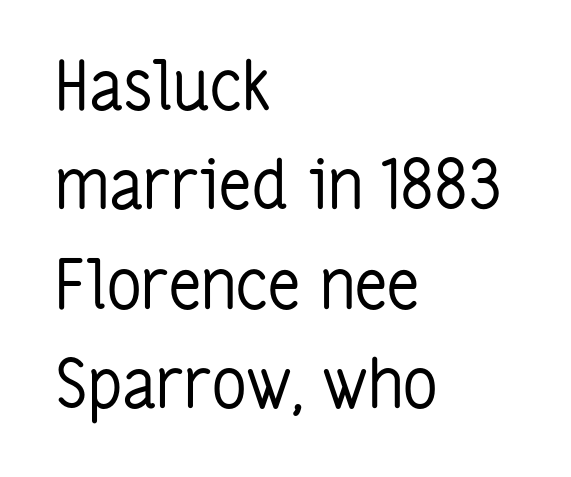
Q: Is the text bold? A: No.
Q: Is the text italic (slanted)? A: No, it is upright.
Q: Is the typeface a serif or a sans-serif typeface? A: Sans-serif.
Q: Is the text underlined? A: No.
Q: How is the paragraph aligned? A: Left-aligned.
Q: Is the spacing between letters normal or unusually wide? A: Normal.
Q: Is the spacing between lines tight, normal or loose? A: Normal.
Q: Width (condensed, normal, or wide)? A: Condensed.
Q: Stroke contrast? A: Low.
Q: x-height? A: Medium.
Q: Monospaced? A: No.
